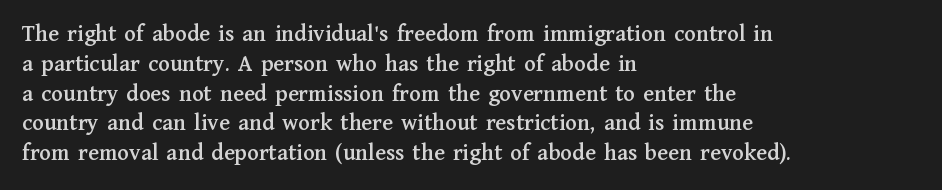
Q: Is the text italic (slanted)? A: No, it is upright.
Q: Is the text underlined? A: No.
Q: How is the paragraph aligned? A: Left-aligned.
Q: Is the spacing between letters normal or unusually wide? A: Normal.
